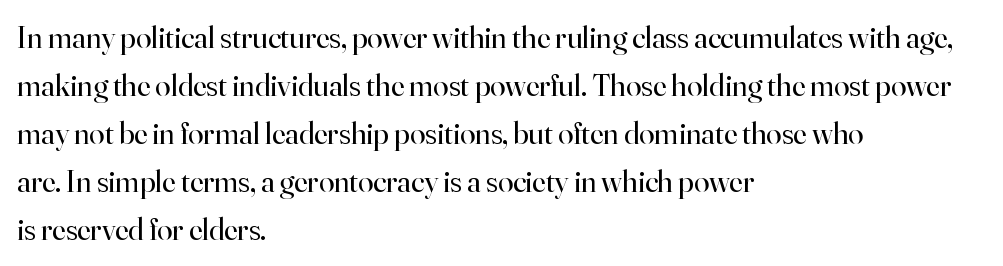
The image shows 31 px regular-weight serif type, upright; set left-aligned, normal line spacing (1.55x), normal letter spacing, not underlined; high stroke contrast and a small x-height.
